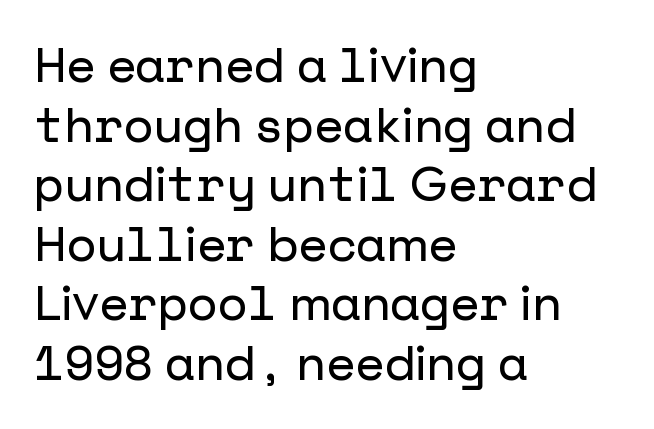
{"serif": "no", "italic": "no", "width": "normal", "stroke_contrast": "low", "x_height": "medium", "underline": "no", "align": "left", "line_spacing_ratio": 1.24, "letter_spacing": "normal", "letter_spacing_em": 0.0, "glyph_px": 48}
